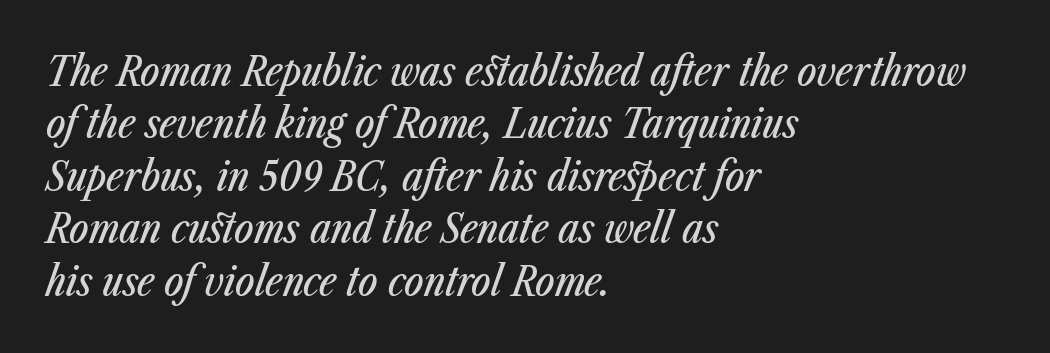
{"italic": "yes", "lean": "right", "slant_degrees": 23, "width": "condensed", "stroke_contrast": "low", "x_height": "medium", "monospaced": "no", "underline": "no", "align": "left", "line_spacing": "normal", "line_spacing_ratio": 1.28, "letter_spacing": "normal", "letter_spacing_em": 0.0, "glyph_px": 41}
